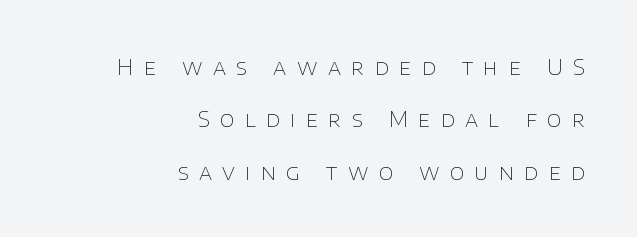
{"italic": "no", "bold": "no", "underline": "no", "align": "right", "line_spacing": "loose", "line_spacing_ratio": 2.38, "letter_spacing": "wide", "letter_spacing_em": 0.47, "glyph_px": 22}
